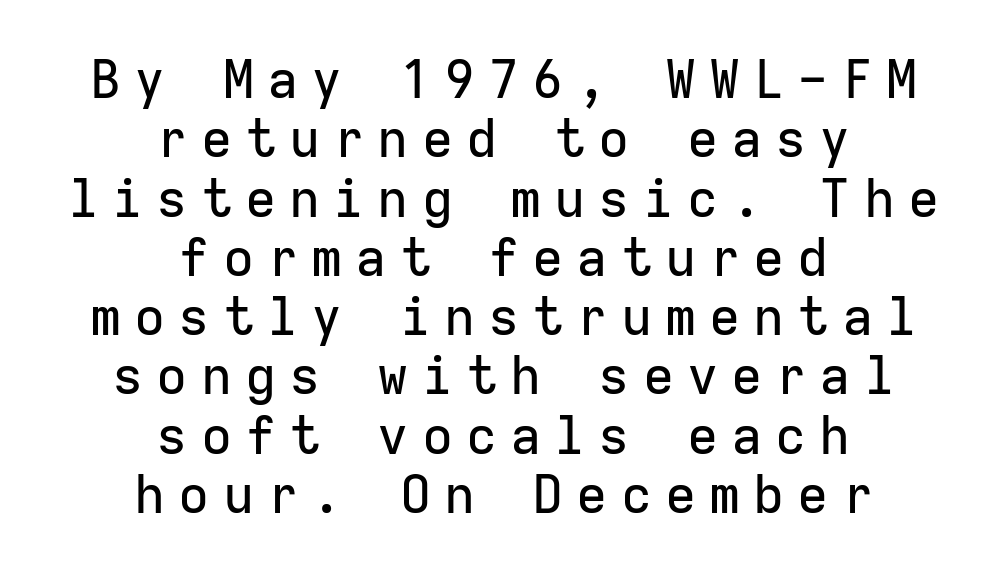
The image shows 52 px sans-serif type, upright, monospaced; set centered, tight line spacing (1.14x), unusually wide letter spacing (+0.25 em), not underlined; low stroke contrast and a medium x-height.
